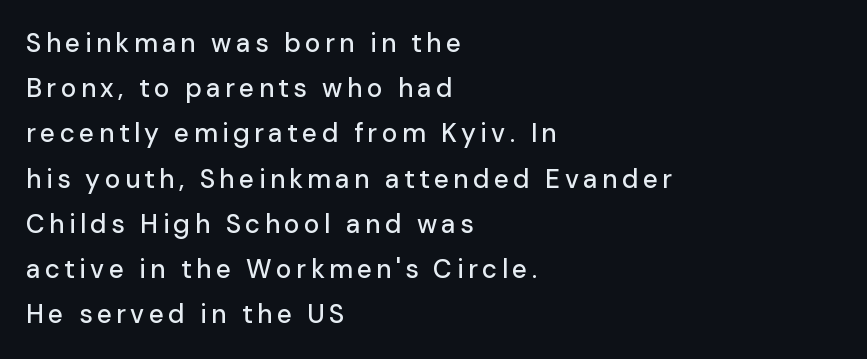
Q: Is the text italic (slanted)? A: No, it is upright.
Q: Is the text underlined? A: No.
Q: How is the paragraph aligned? A: Left-aligned.
